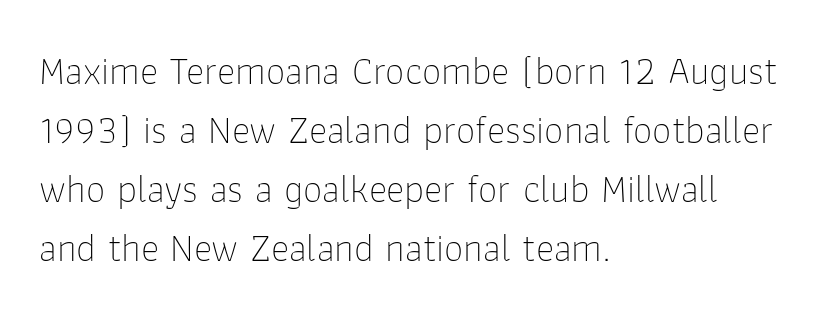
The image shows 39 px thin sans-serif type, upright; set left-aligned, normal line spacing (1.51x), normal letter spacing, not underlined; low stroke contrast and a medium x-height.
